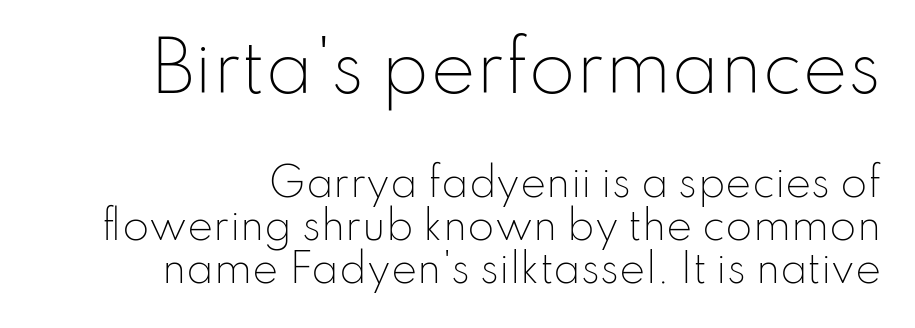
The image shows 68 px light sans-serif type, upright; set right-aligned, tight line spacing (1.1x), normal letter spacing, not underlined; the first (top) block is 1.74x larger; low stroke contrast and a small x-height.
